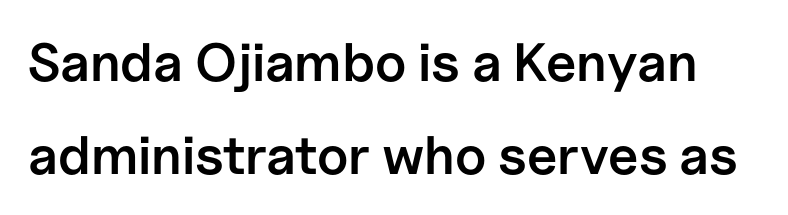
{"serif": "no", "italic": "no", "bold": "semi", "weight": "semibold", "width": "normal", "stroke_contrast": "low", "x_height": "medium", "monospaced": "no", "underline": "no", "line_spacing_ratio": 1.72, "letter_spacing": "normal", "letter_spacing_em": 0.0, "glyph_px": 54}
